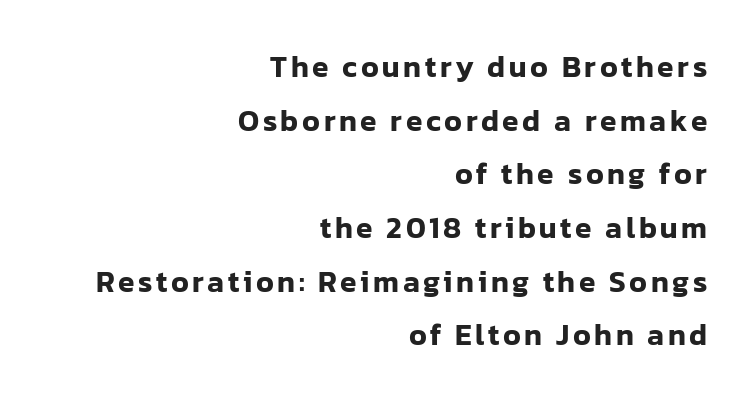
{"serif": "no", "italic": "no", "width": "normal", "stroke_contrast": "low", "x_height": "medium", "monospaced": "no", "underline": "no", "align": "right", "line_spacing_ratio": 1.79, "glyph_px": 30}
